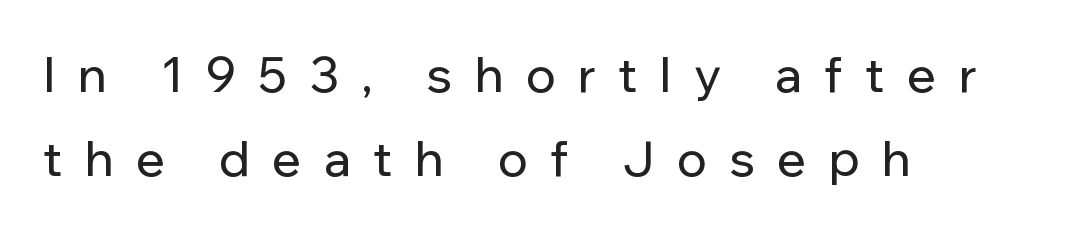
Q: Is the text italic (slanted)? A: No, it is upright.
Q: Is the typeface a serif or a sans-serif typeface? A: Sans-serif.
Q: Is the text underlined? A: No.
Q: How is the paragraph aligned? A: Left-aligned.
Q: Is the spacing between letters normal or unusually wide? A: Unusually wide.
Q: Width (condensed, normal, or wide)? A: Normal.
Q: Stroke contrast? A: Low.
Q: x-height? A: Medium.
Q: Monospaced? A: No.
